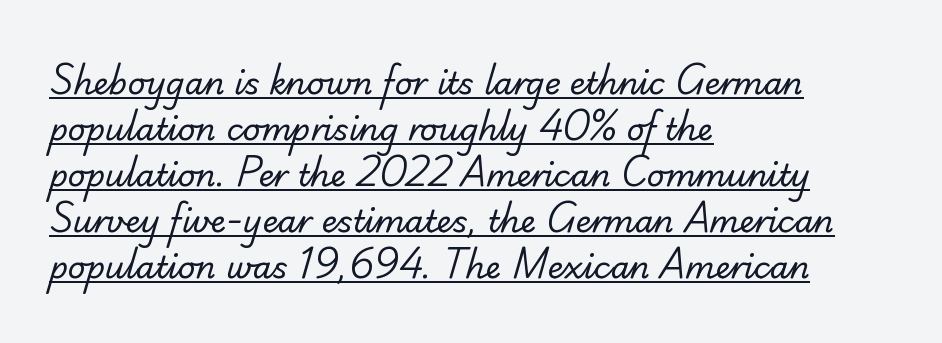
Each new line begins a customary step beneath the previous one. Unlike a traditional serif, this face leaves its strokes unadorned. Standard letterfit; no display-style spreading of the glyphs. The glyphs are accompanied by a horizontal stroke just below them. Reading down the block, your eye returns to a fixed left position each line. Spacing verdict: proportional, widths tailored to each character.
